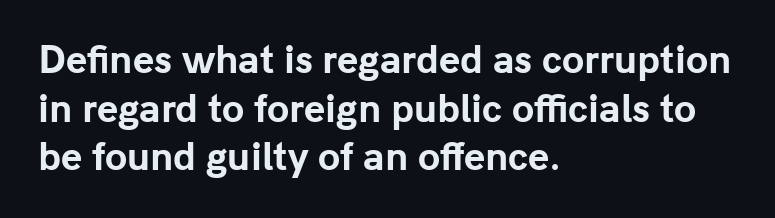
Q: Is the text bold? A: Yes.
Q: Is the text italic (slanted)? A: No, it is upright.
Q: Is the typeface a serif or a sans-serif typeface? A: Sans-serif.
Q: Is the text underlined? A: No.
Q: How is the paragraph aligned? A: Left-aligned.
Q: Is the spacing between letters normal or unusually wide? A: Normal.
Q: Is the spacing between lines tight, normal or loose? A: Normal.
Q: Width (condensed, normal, or wide)? A: Normal.
Q: Stroke contrast? A: Low.
Q: x-height? A: Medium.
Q: Monospaced? A: No.
